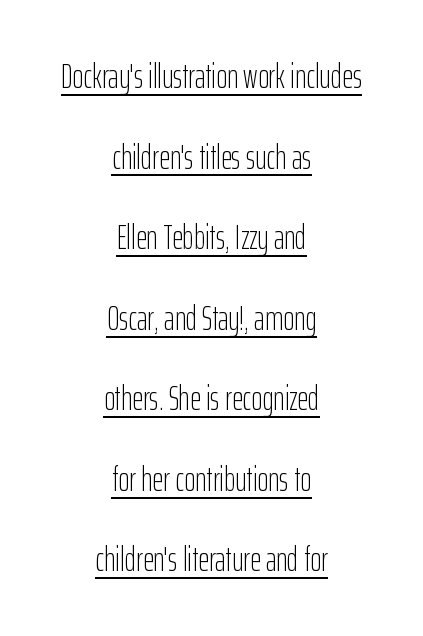
{"serif": "no", "italic": "no", "bold": "no", "weight": "light", "width": "condensed", "stroke_contrast": "low", "x_height": "medium", "monospaced": "no", "underline": "yes", "align": "center", "line_spacing": "loose", "line_spacing_ratio": 2.37, "letter_spacing": "normal", "letter_spacing_em": 0.0, "glyph_px": 34}
